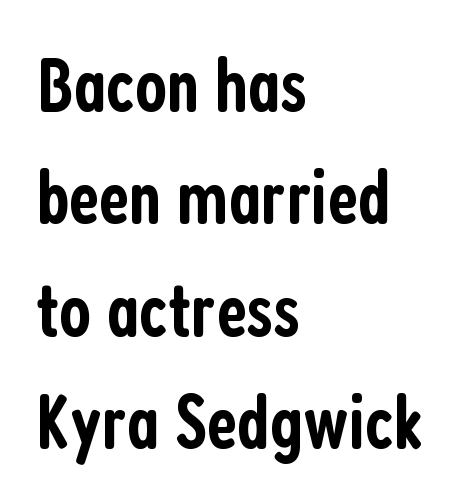
Q: Is the text bold? A: Semi-bold.
Q: Is the text italic (slanted)? A: No, it is upright.
Q: Is the typeface a serif or a sans-serif typeface? A: Sans-serif.
Q: Is the text underlined? A: No.
Q: How is the paragraph aligned? A: Left-aligned.
Q: Is the spacing between letters normal or unusually wide? A: Normal.
Q: Is the spacing between lines tight, normal or loose? A: Normal.
Q: Width (condensed, normal, or wide)? A: Condensed.
Q: Stroke contrast? A: Low.
Q: x-height? A: Medium.
Q: Monospaced? A: No.
